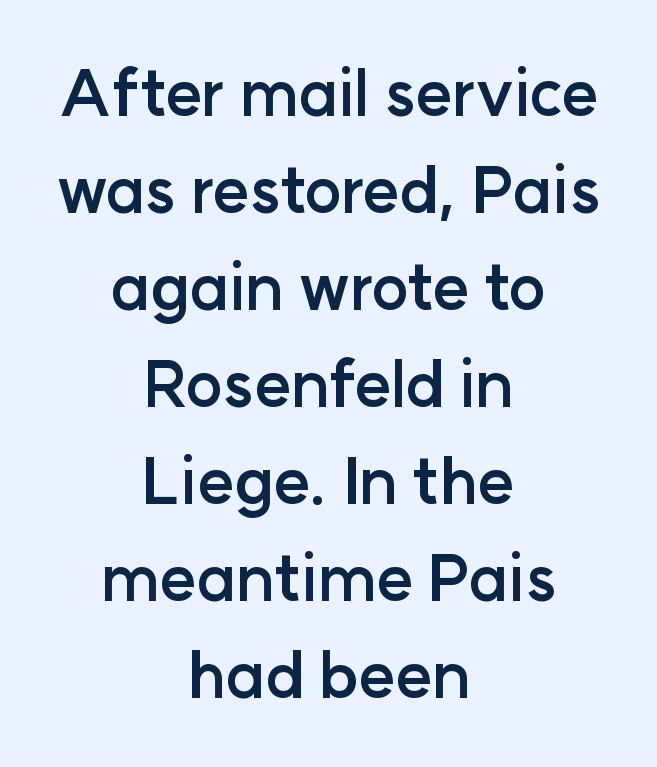
The image shows 63 px semibold sans-serif type, upright; set centered, normal line spacing (1.54x), normal letter spacing, not underlined; low stroke contrast and a medium x-height.
